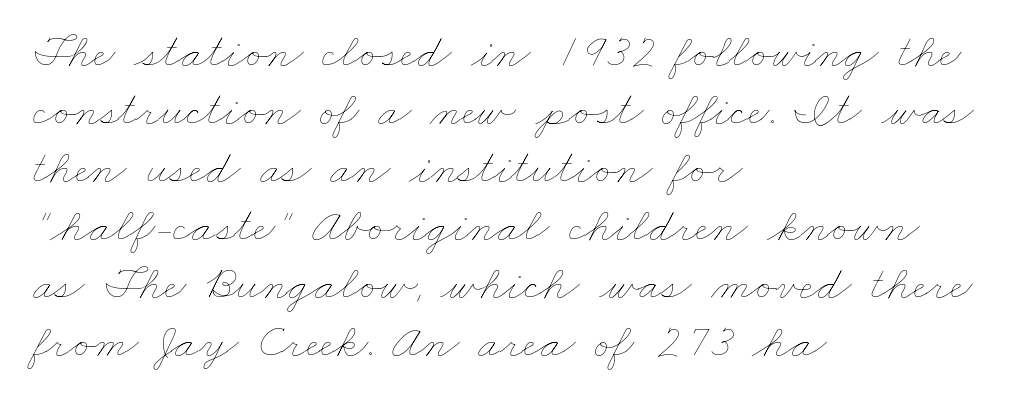
The image shows 48 px thin, wide type; set left-aligned, line spacing 1.21x, normal letter spacing, not underlined; low stroke contrast and a small x-height.
